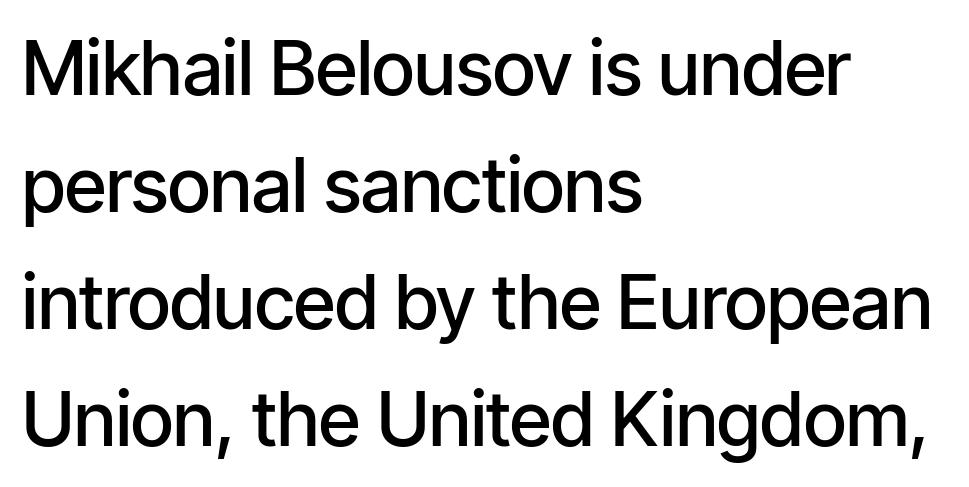
Q: Is the text bold? A: Semi-bold.
Q: Is the text italic (slanted)? A: No, it is upright.
Q: Is the typeface a serif or a sans-serif typeface? A: Sans-serif.
Q: Is the text underlined? A: No.
Q: How is the paragraph aligned? A: Left-aligned.
Q: Is the spacing between letters normal or unusually wide? A: Normal.
Q: Is the spacing between lines tight, normal or loose? A: Normal.
Q: Width (condensed, normal, or wide)? A: Condensed.
Q: Stroke contrast? A: Low.
Q: x-height? A: Medium.
Q: Monospaced? A: No.
